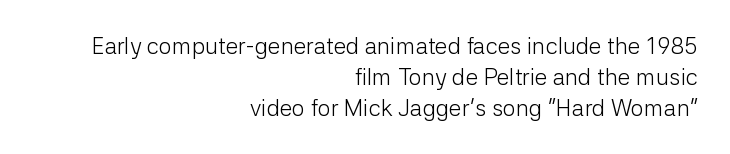
The image shows 23 px text type, upright; set right-aligned, normal line spacing (1.34x), normal letter spacing, not underlined.
